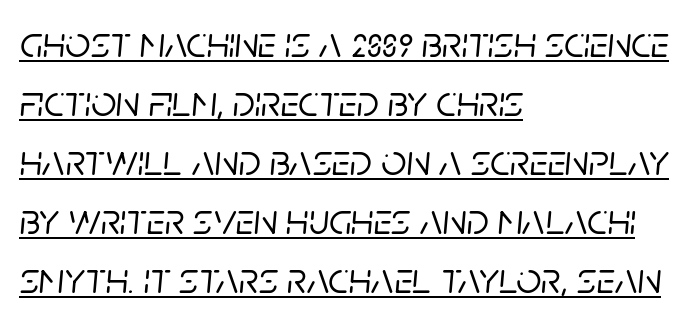
{"italic": "yes", "lean": "right", "slant_degrees": 5, "width": "normal", "stroke_contrast": "low", "x_height": "large", "monospaced": "no", "underline": "yes", "align": "left", "line_spacing": "normal", "line_spacing_ratio": 1.34, "letter_spacing": "normal", "letter_spacing_em": 0.0, "glyph_px": 44}
